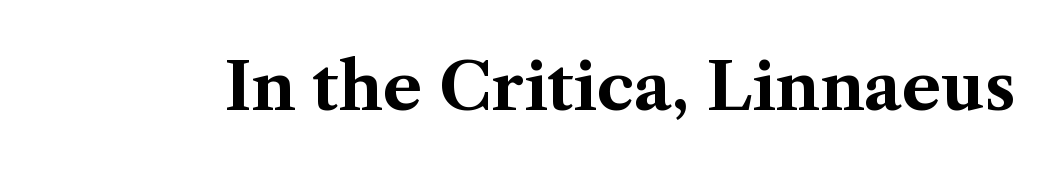
Q: Is the text bold? A: Yes.
Q: Is the text italic (slanted)? A: No, it is upright.
Q: Is the typeface a serif or a sans-serif typeface? A: Serif.
Q: Is the text underlined? A: No.
Q: Is the spacing between letters normal or unusually wide? A: Normal.
Q: Width (condensed, normal, or wide)? A: Normal.
Q: Stroke contrast? A: Medium.
Q: x-height? A: Medium.
Q: Monospaced? A: No.
